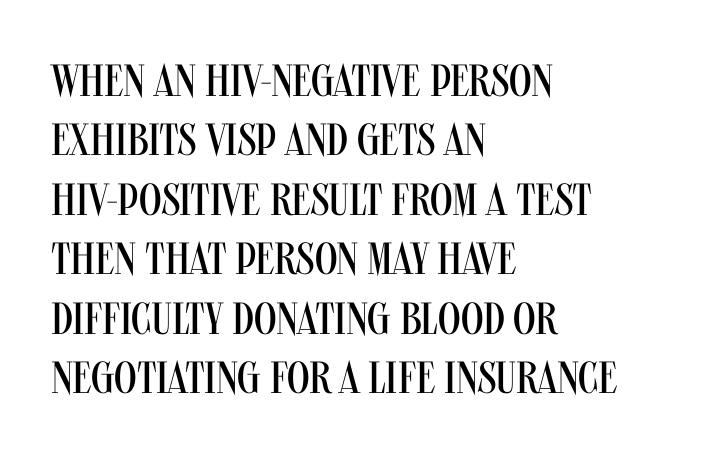
Q: Is the text bold? A: No.
Q: Is the text italic (slanted)? A: No, it is upright.
Q: Is the typeface a serif or a sans-serif typeface? A: Sans-serif.
Q: Is the text underlined? A: No.
Q: How is the paragraph aligned? A: Left-aligned.
Q: Is the spacing between letters normal or unusually wide? A: Normal.
Q: Is the spacing between lines tight, normal or loose? A: Normal.
Q: Width (condensed, normal, or wide)? A: Condensed.
Q: Stroke contrast? A: Medium.
Q: x-height? A: Large.
Q: Monospaced? A: No.
